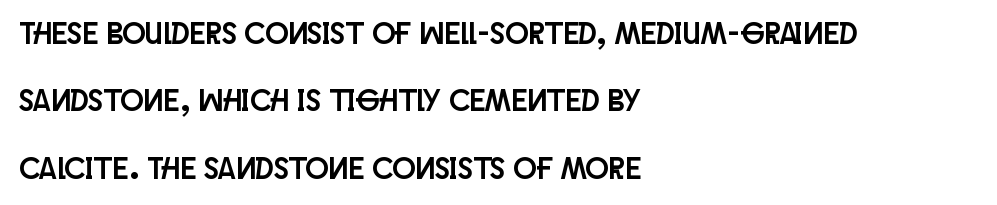
The image shows 31 px condensed sans-serif type, upright; set left-aligned, loose line spacing (2.17x), normal letter spacing, not underlined; low stroke contrast and a large x-height.
